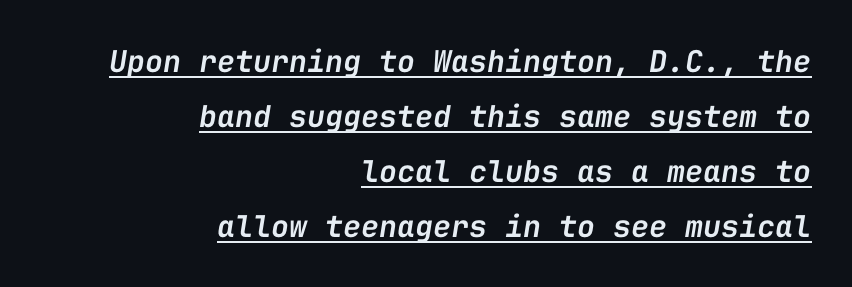
It's the slanting kind of type. Tracking value appears to be zero — textbook default spacing. Glance below the letters and you will spot a drawn line. The setting favours the right margin, as signatures and pull-quotes sometimes do. The glyphs have the mass of a demibold cut, below bold. Fixed-width glyphs throughout — classic coding-font behaviour.
